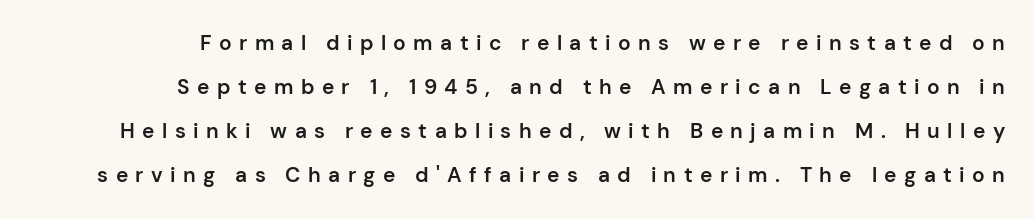
This rendering uses right alignment, leaving the left contour irregular. Any mark beneath the type? The region is blank. Each word looks stretched out because of the extra space between its letters. A typesetter would call this leading open, well beyond the default. Weight: semibold (demi). Ordinary non-slanted type is in use.
